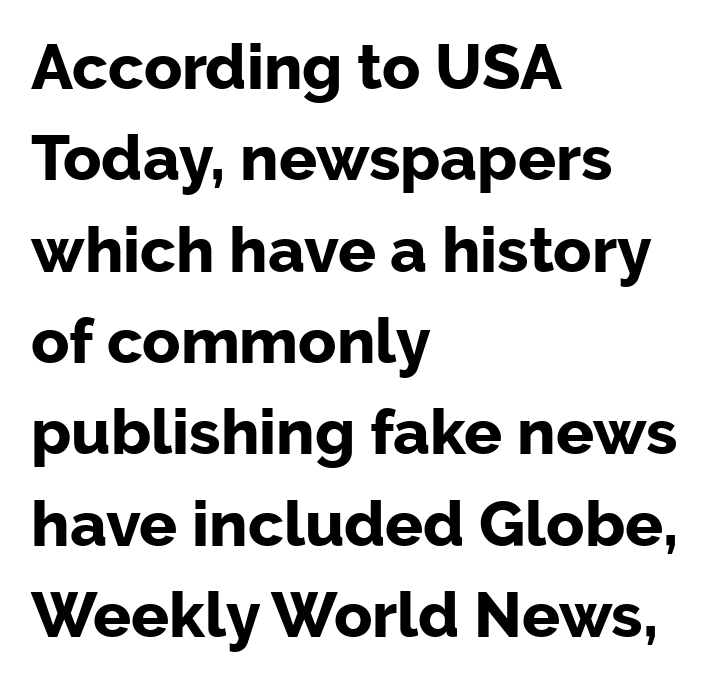
Plenty of ink on the page — the face is bold. The passage shown has conventional tracking throughout. A normal amount of white space separates one row of letters from the next. No italicization has been applied; the sample stays upright.
